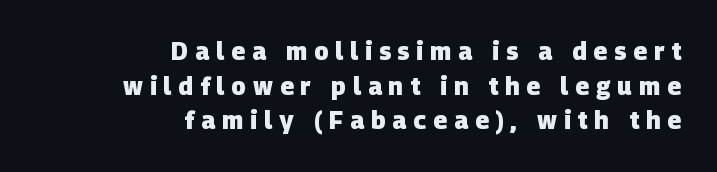
The image shows 24 px bold type; set right-aligned, normal line spacing (1.44x), unusually wide letter spacing (+0.29 em), not underlined.
